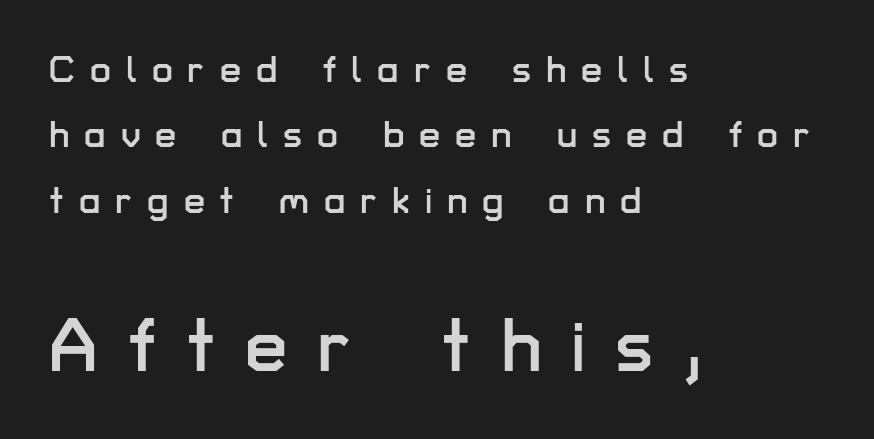
Letters rest on an invisible, unmarked baseline. Leftover space on each line is placed entirely after the last word. The face used here appears at its bigger size in the lower chunk. The letters carry no serifs — their stems end cleanly without finishing strokes. You could not count columns in this text — the font is proportionally spaced. Short note: letters widely spaced.
